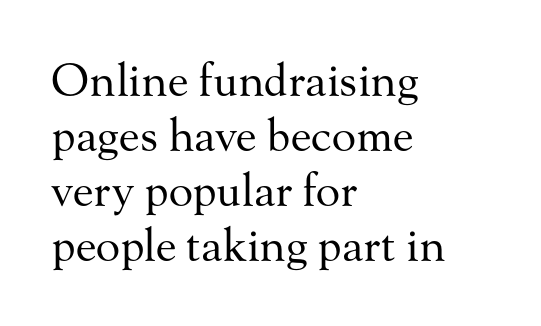
{"serif": "yes", "italic": "no", "bold": "no", "weight": "regular", "width": "normal", "stroke_contrast": "medium", "x_height": "small", "monospaced": "no", "underline": "no", "align": "left", "line_spacing_ratio": 1.22, "letter_spacing": "normal", "letter_spacing_em": 0.0, "glyph_px": 45}
